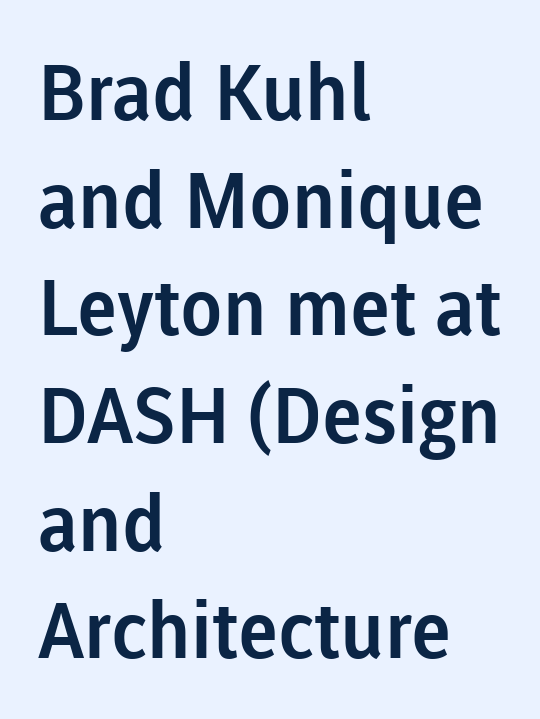
The image shows 78 px sans-serif type, upright; set left-aligned, normal line spacing (1.38x), normal letter spacing, not underlined; low stroke contrast and a medium x-height.
